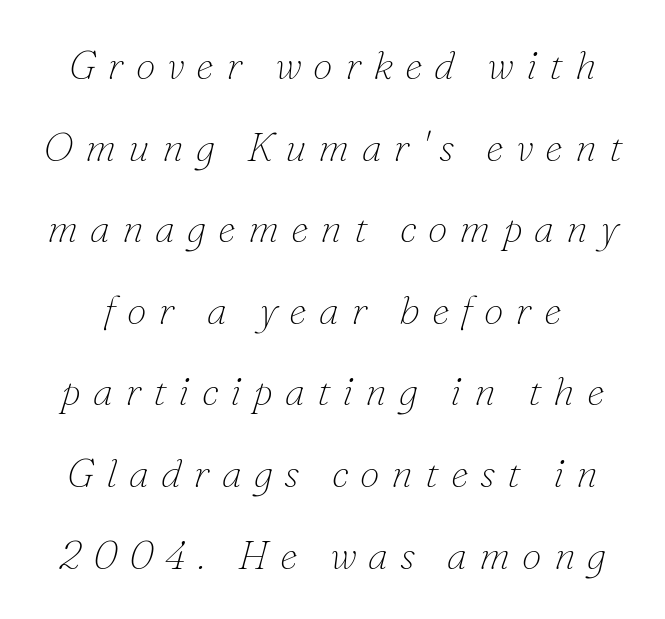
Q: Is the text bold? A: No.
Q: Is the text italic (slanted)? A: Yes, it leans right by about 16 degrees.
Q: Is the typeface a serif or a sans-serif typeface? A: Serif.
Q: Is the text underlined? A: No.
Q: Is the spacing between letters normal or unusually wide? A: Unusually wide.
Q: Is the spacing between lines tight, normal or loose? A: Loose.
Q: Width (condensed, normal, or wide)? A: Normal.
Q: Stroke contrast? A: Low.
Q: x-height? A: Small.
Q: Monospaced? A: No.
